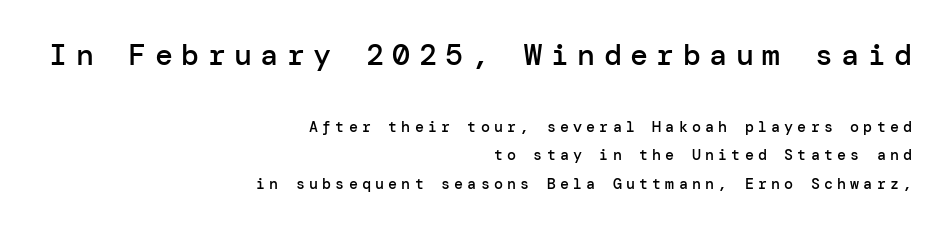
Q: Is the text bold? A: Semi-bold.
Q: Is the text italic (slanted)? A: No, it is upright.
Q: Is the typeface a serif or a sans-serif typeface? A: Sans-serif.
Q: Is the text underlined? A: No.
Q: How is the paragraph aligned? A: Right-aligned.
Q: Is the spacing between letters normal or unusually wide? A: Unusually wide.
Q: Is the spacing between lines tight, normal or loose? A: Loose.
Q: Which block of text is set in a larger size, the first (top) or the second (bottom)? A: The first (top) one.
Q: Width (condensed, normal, or wide)? A: Normal.
Q: Stroke contrast? A: Low.
Q: x-height? A: Medium.
